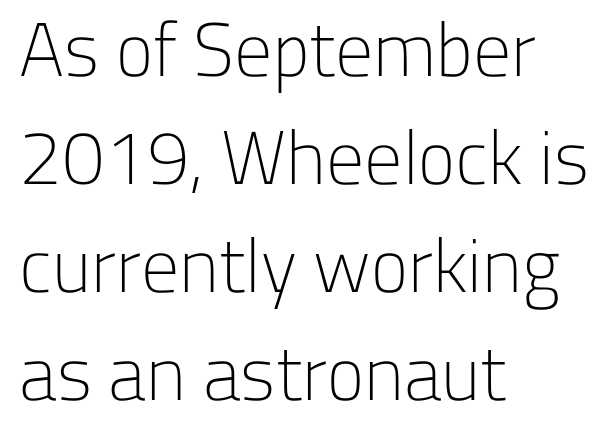
The image shows 76 px light sans-serif type, upright; set left-aligned, normal line spacing (1.42x), normal letter spacing, not underlined; low stroke contrast and a medium x-height.
